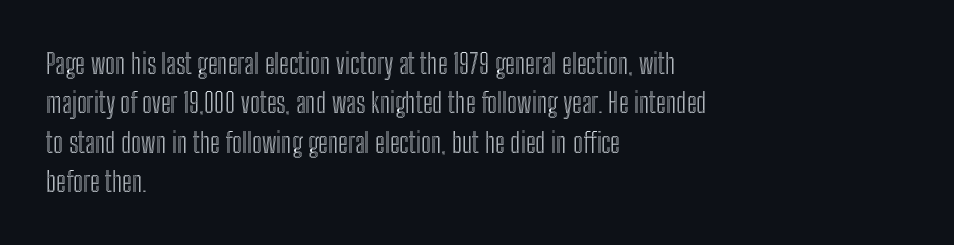
{"italic": "no", "width": "condensed", "x_height": "medium", "monospaced": "no", "underline": "no", "align": "left", "line_spacing": "normal", "line_spacing_ratio": 1.41, "letter_spacing": "normal", "letter_spacing_em": 0.0, "glyph_px": 28}
